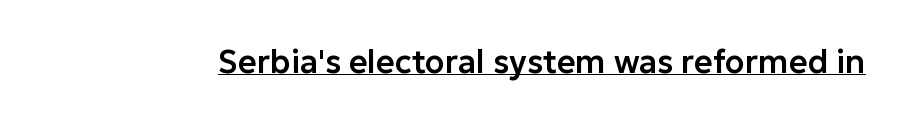
How are the letters spaced? Ordinarily, with no added tracking. Unlike a traditional serif, this face leaves its strokes unadorned. The letters stand upright; this is a roman face. The face used here appears with an underline applied.
